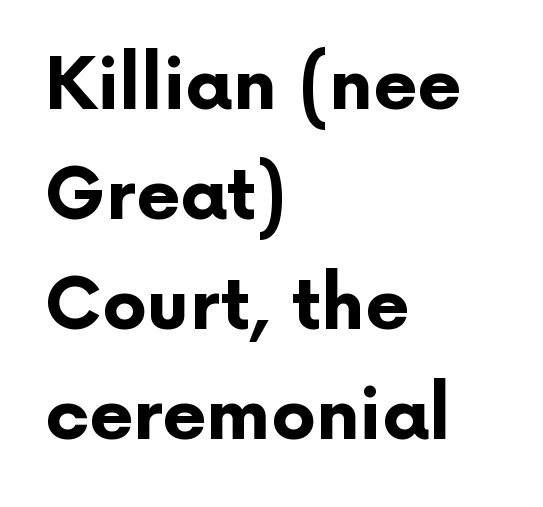
{"serif": "no", "italic": "no", "bold": "yes", "weight": "bold", "width": "normal", "stroke_contrast": "low", "x_height": "medium", "monospaced": "no", "underline": "no", "align": "left", "line_spacing": "normal", "line_spacing_ratio": 1.55, "letter_spacing": "normal", "letter_spacing_em": 0.0, "glyph_px": 71}
